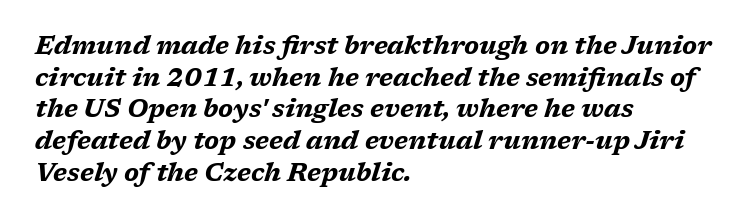
{"italic": "yes", "lean": "right", "slant_degrees": 17, "bold": "yes", "underline": "no", "align": "left", "line_spacing": "normal", "line_spacing_ratio": 1.27, "letter_spacing": "normal", "letter_spacing_em": 0.0, "glyph_px": 25}
